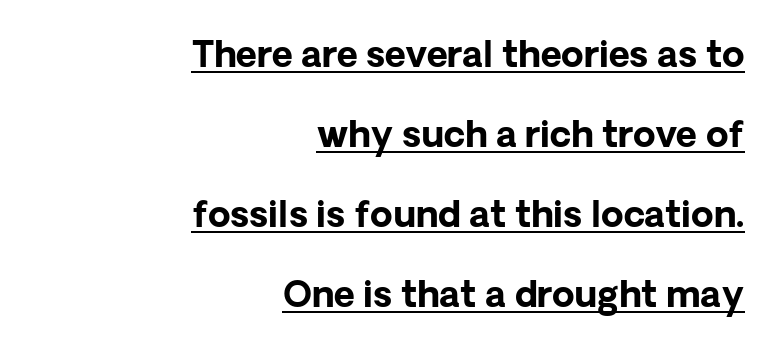
{"serif": "no", "italic": "no", "bold": "yes", "weight": "bold", "width": "normal", "stroke_contrast": "low", "x_height": "medium", "monospaced": "no", "underline": "yes", "align": "right", "line_spacing": "loose", "line_spacing_ratio": 2.22, "letter_spacing": "normal", "letter_spacing_em": 0.0, "glyph_px": 36}
